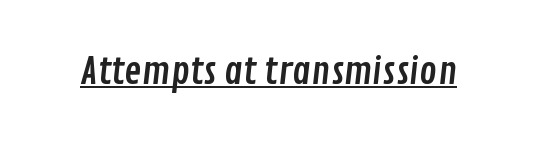
{"serif": "no", "width": "condensed", "stroke_contrast": "low", "x_height": "medium", "monospaced": "no", "underline": "yes", "letter_spacing": "normal", "letter_spacing_em": 0.0, "glyph_px": 37}
